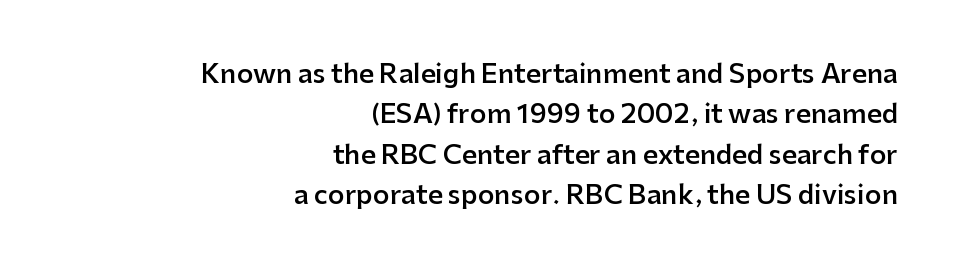
The image shows 26 px text type, upright; set right-aligned, normal line spacing (1.55x), normal letter spacing, not underlined.
